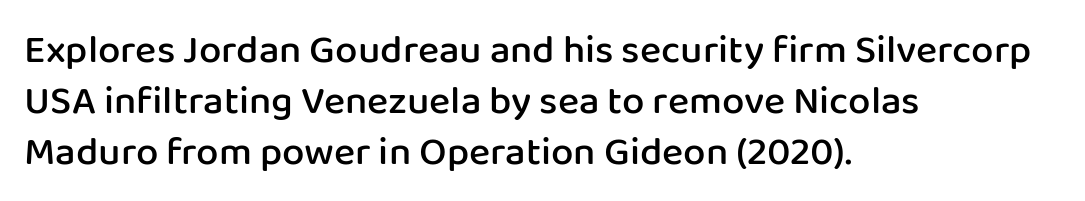
A classic flush-left, rag-right setting is used for this passage. What weight is shown? A semibold, between regular and bold. Nothing sits at the stroke ends, so this counts as sans-serif. Plain, unruled lines of type. Caption: standard tracking, unaltered.
